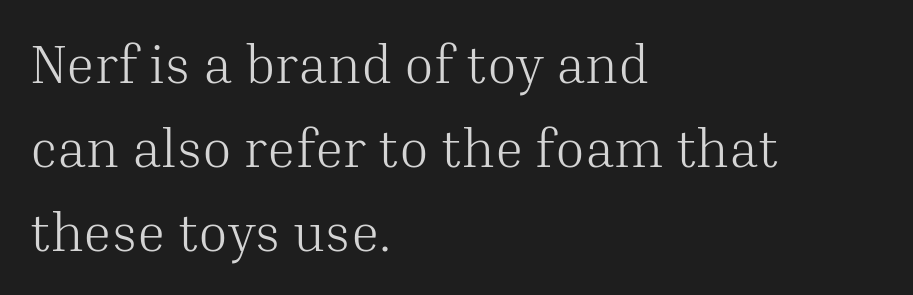
The baseline area is clear. The passage shown is typeset with a serif family. Looks like regular typesetting: each glyph gets only the width it needs. Italic: no, the glyphs are upright roman.
